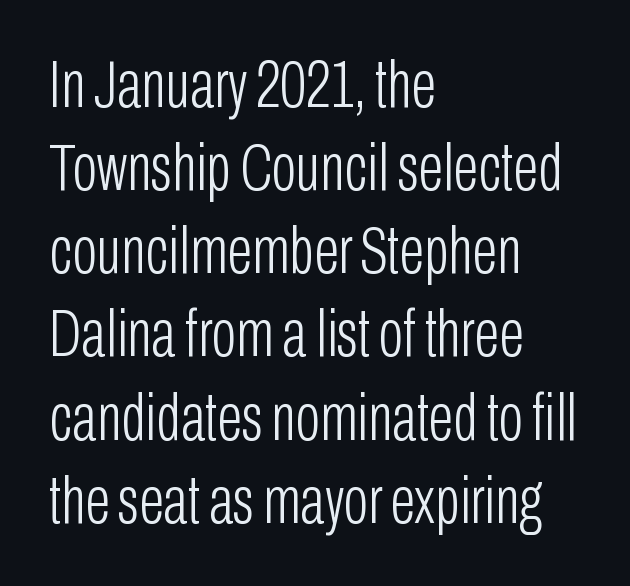
Q: Is the text bold? A: No.
Q: Is the text italic (slanted)? A: No, it is upright.
Q: Is the typeface a serif or a sans-serif typeface? A: Sans-serif.
Q: Is the text underlined? A: No.
Q: How is the paragraph aligned? A: Left-aligned.
Q: Is the spacing between letters normal or unusually wide? A: Normal.
Q: Is the spacing between lines tight, normal or loose? A: Normal.
Q: Width (condensed, normal, or wide)? A: Condensed.
Q: Stroke contrast? A: Low.
Q: x-height? A: Medium.
Q: Monospaced? A: No.
